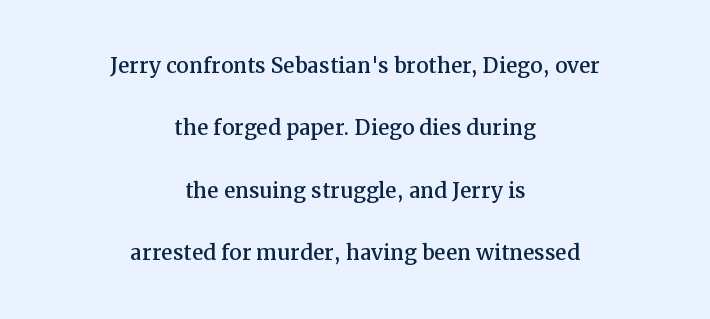
{"serif": "yes", "italic": "no", "width": "normal", "stroke_contrast": "medium", "x_height": "medium", "monospaced": "no", "underline": "no", "align": "center", "line_spacing": "loose", "line_spacing_ratio": 2.23, "letter_spacing": "normal", "letter_spacing_em": 0.0, "glyph_px": 28}
